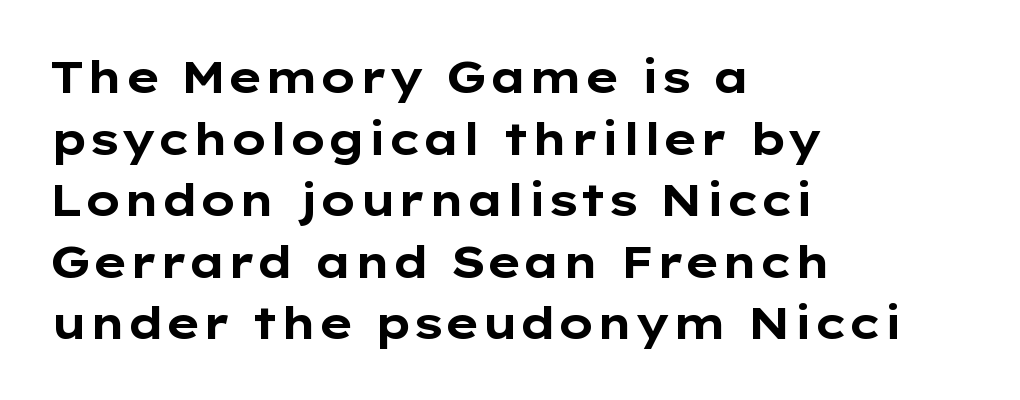
Horizontally, the lines are justified to the leading edge only. Think of a printed novel: that variable character pitch is what you see here. Designer's note — italics off, roman on. The letterforms sit shoulder to shoulder at normal distance. Anything drawn beneath the words? Only blank space.
